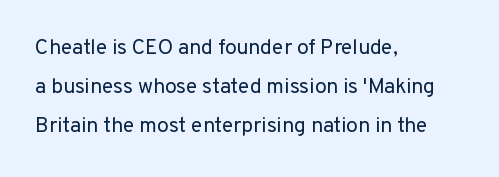
Caption: standard tracking, unaltered. The gap between lines stays unmarked. Does the lettering tilt? It doesn't — this is upright. Stroke thickness stays within the range of a standard reading face or lighter. Left-aligned paragraph, ragged on the right.
